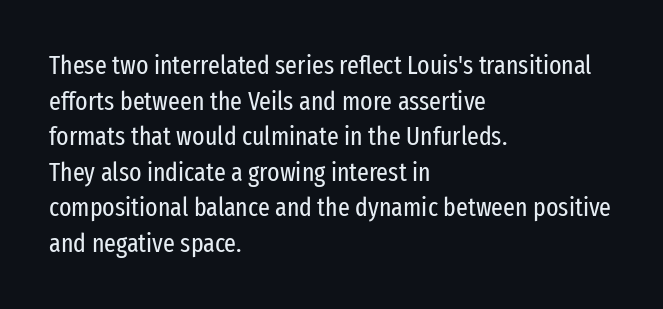
The image shows 26 px text type, upright; set left-aligned, normal line spacing (1.37x), normal letter spacing, not underlined.
